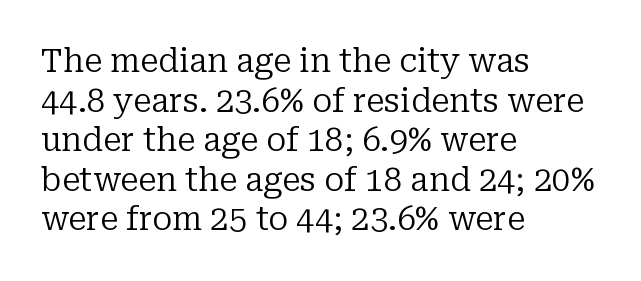
{"serif": "yes", "italic": "no", "bold": "no", "weight": "regular", "width": "normal", "stroke_contrast": "low", "x_height": "medium", "monospaced": "no", "underline": "no", "align": "left", "line_spacing_ratio": 1.2, "letter_spacing": "normal", "letter_spacing_em": 0.0, "glyph_px": 33}
